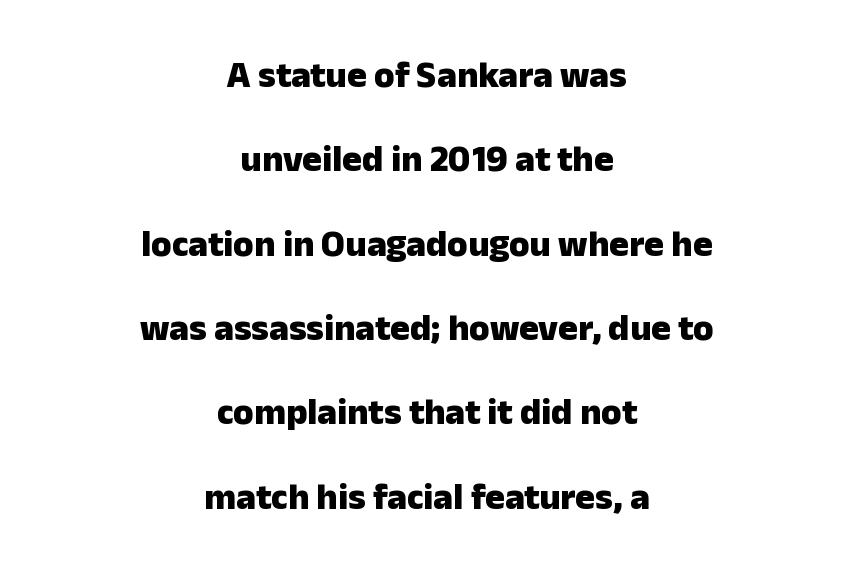
The image shows 37 px heavy sans-serif type, upright; set centered, loose line spacing (2.28x), normal letter spacing, not underlined; low stroke contrast and a medium x-height.
